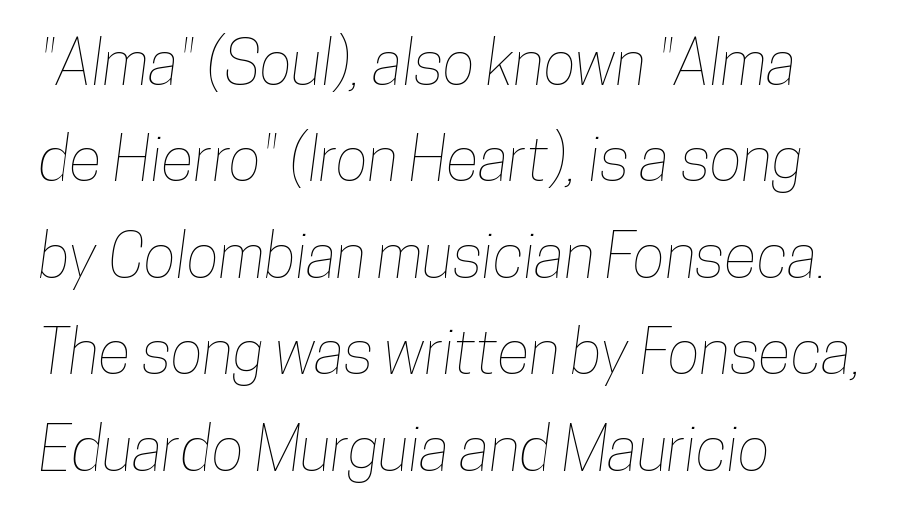
Q: Is the text underlined? A: No.
Q: How is the paragraph aligned? A: Left-aligned.
Q: Is the spacing between letters normal or unusually wide? A: Normal.
Q: Is the spacing between lines tight, normal or loose? A: Normal.
Q: Width (condensed, normal, or wide)? A: Condensed.
Q: Stroke contrast? A: Low.
Q: x-height? A: Medium.
Q: Monospaced? A: No.
